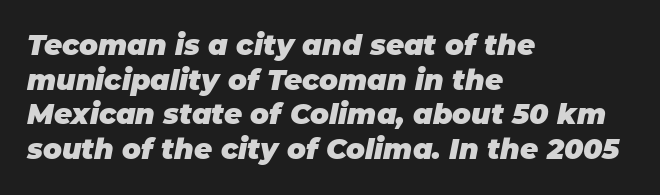
{"italic": "yes", "lean": "right", "slant_degrees": 11, "bold": "yes", "weight": "heavy", "width": "normal", "stroke_contrast": "low", "x_height": "large", "monospaced": "no", "underline": "no", "align": "left", "line_spacing_ratio": 1.24, "letter_spacing": "normal", "letter_spacing_em": 0.0, "glyph_px": 28}
